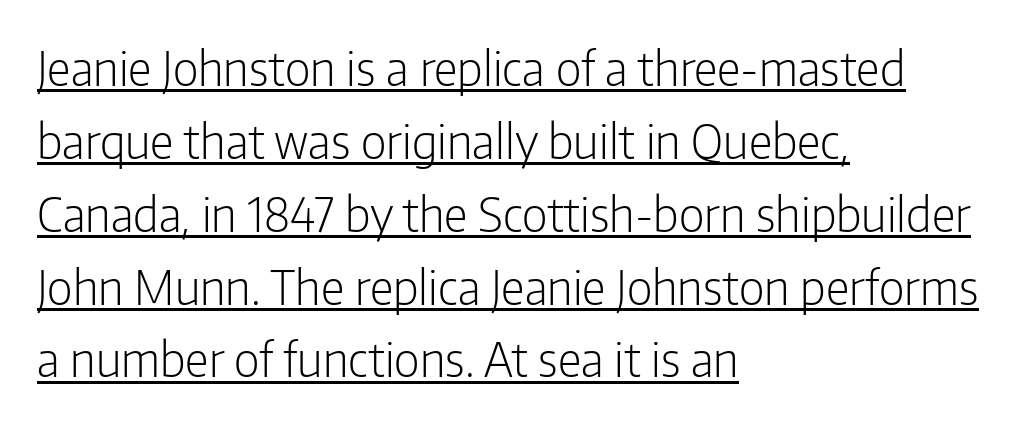
Q: Is the text bold? A: No.
Q: Is the text italic (slanted)? A: No, it is upright.
Q: Is the typeface a serif or a sans-serif typeface? A: Sans-serif.
Q: Is the text underlined? A: Yes.
Q: How is the paragraph aligned? A: Left-aligned.
Q: Is the spacing between letters normal or unusually wide? A: Normal.
Q: Is the spacing between lines tight, normal or loose? A: Normal.
Q: Width (condensed, normal, or wide)? A: Condensed.
Q: Stroke contrast? A: Low.
Q: x-height? A: Medium.
Q: Monospaced? A: No.
